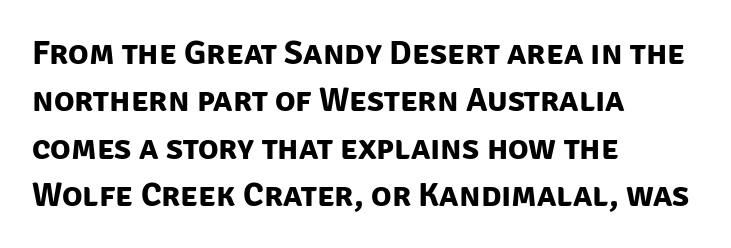
Its strokes are broad and dark, the hallmark of bold type. If you drew a ruler down the left edge, every line would touch it. These lines are rendered in a variable-pitch font. Look at the tracking — it's just the regular setting, nothing added. The baseline area is clear. A typesetter would label this face a sans.
